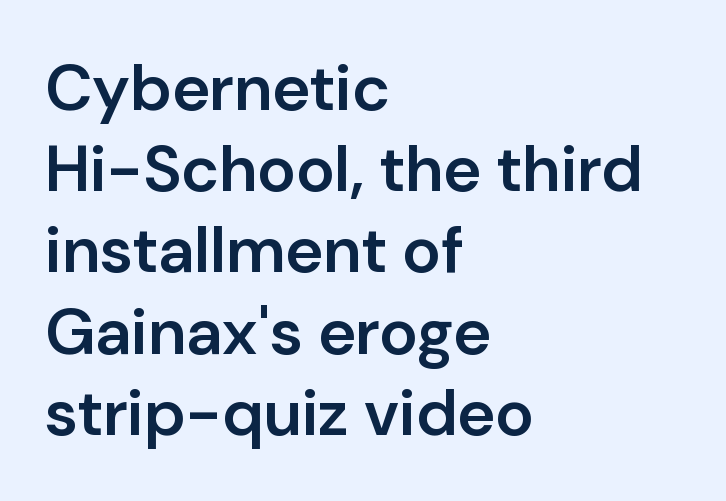
Q: Is the text bold? A: Semi-bold.
Q: Is the text italic (slanted)? A: No, it is upright.
Q: Is the typeface a serif or a sans-serif typeface? A: Sans-serif.
Q: Is the text underlined? A: No.
Q: How is the paragraph aligned? A: Left-aligned.
Q: Is the spacing between letters normal or unusually wide? A: Normal.
Q: Is the spacing between lines tight, normal or loose? A: Normal.
Q: Width (condensed, normal, or wide)? A: Normal.
Q: Stroke contrast? A: Low.
Q: x-height? A: Medium.
Q: Monospaced? A: No.
